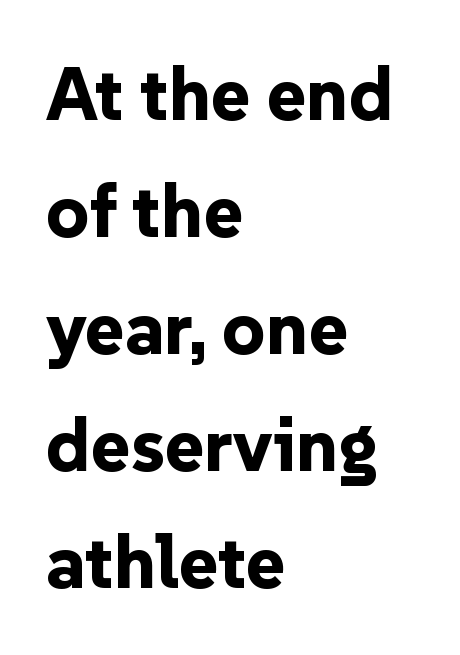
The image shows 75 px bold sans-serif type, upright; set left-aligned, normal line spacing (1.56x), normal letter spacing, not underlined; low stroke contrast and a medium x-height.
